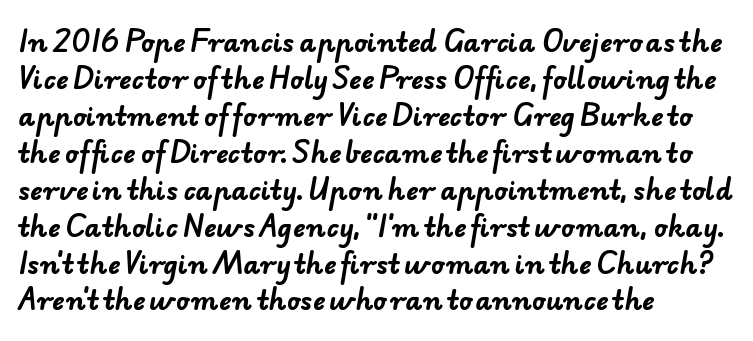
{"bold": "yes", "underline": "no", "align": "left", "line_spacing": "normal", "line_spacing_ratio": 1.42, "letter_spacing": "normal", "letter_spacing_em": 0.0, "glyph_px": 26}
